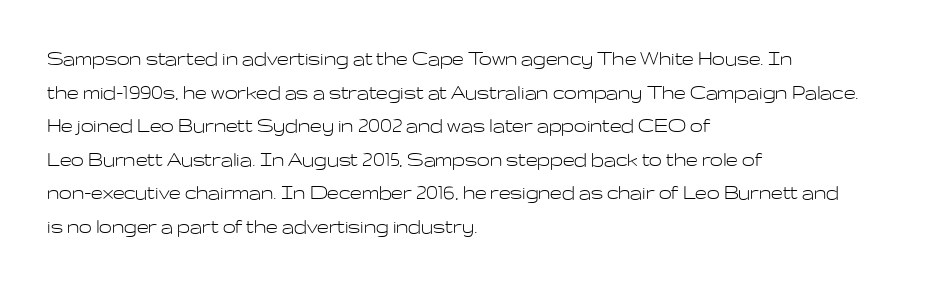
{"italic": "no", "bold": "no", "underline": "no", "align": "left", "line_spacing": "normal", "line_spacing_ratio": 1.46, "letter_spacing": "normal", "letter_spacing_em": 0.0, "glyph_px": 23}
